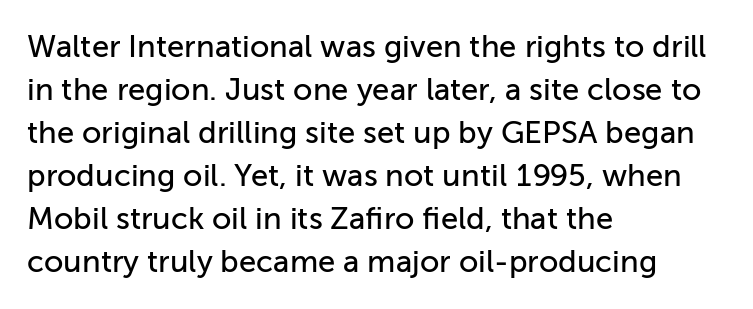
Q: Is the text italic (slanted)? A: No, it is upright.
Q: Is the typeface a serif or a sans-serif typeface? A: Sans-serif.
Q: Is the text underlined? A: No.
Q: How is the paragraph aligned? A: Left-aligned.
Q: Is the spacing between letters normal or unusually wide? A: Normal.
Q: Is the spacing between lines tight, normal or loose? A: Normal.
Q: Width (condensed, normal, or wide)? A: Normal.
Q: Stroke contrast? A: Low.
Q: x-height? A: Medium.
Q: Monospaced? A: No.
